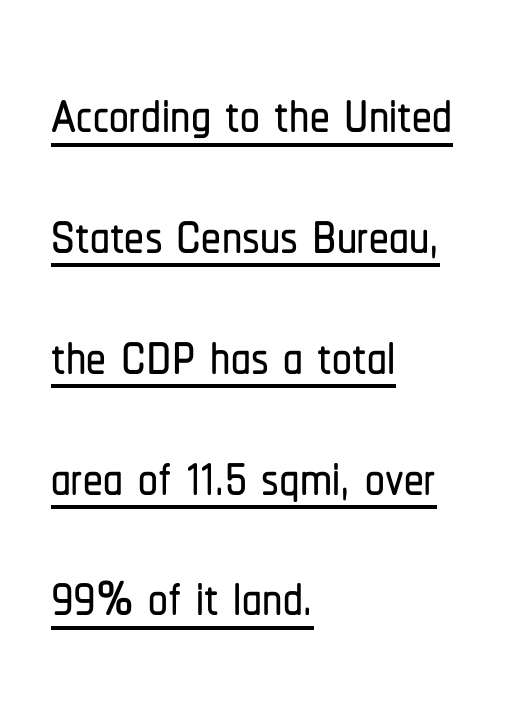
The rows are spaced the way most documents space them. Unlike italic type, these characters show no tilt at all. What stands out about the letter spacing? Nothing — it is the standard amount. This sample uses a sans-serif face. Does a line run under the words? Yes, clearly. You could not count columns in this text — the font is proportionally spaced.
